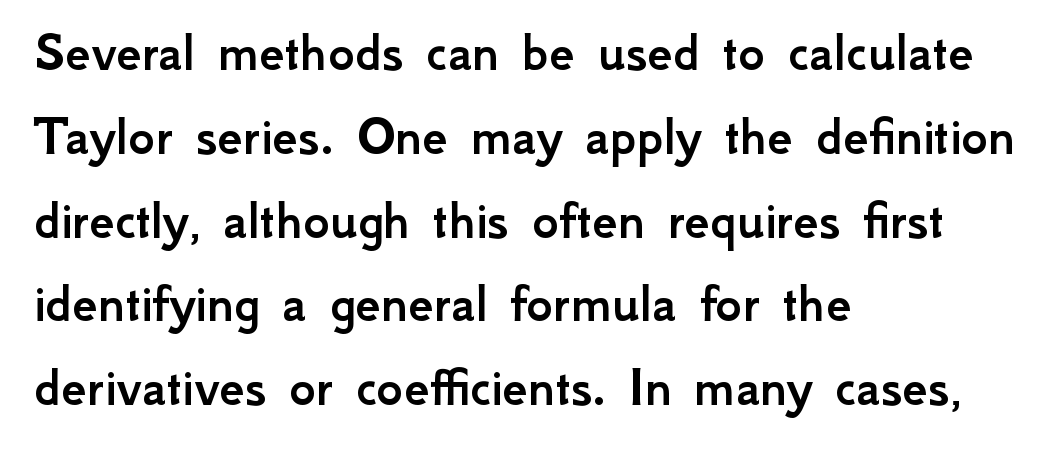
{"serif": "no", "italic": "no", "width": "normal", "stroke_contrast": "low", "x_height": "small", "monospaced": "no", "underline": "no", "align": "left", "line_spacing": "normal", "line_spacing_ratio": 1.47, "letter_spacing": "normal", "letter_spacing_em": 0.0, "glyph_px": 57}
